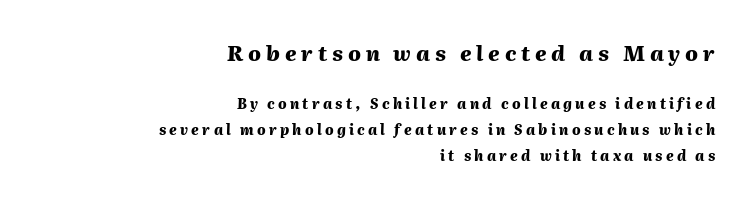
The image shows 21 px bold type, italic (leaning right); set right-aligned, line spacing 1.87x, unusually wide letter spacing (+0.23 em), not underlined; the first (top) block is 1.5x larger.
